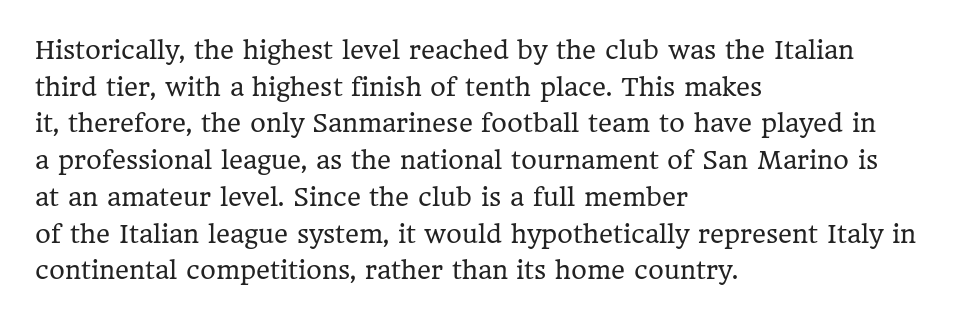
Q: Is the text bold? A: No.
Q: Is the text italic (slanted)? A: No, it is upright.
Q: Is the text underlined? A: No.
Q: How is the paragraph aligned? A: Left-aligned.
Q: Is the spacing between letters normal or unusually wide? A: Normal.
Q: Is the spacing between lines tight, normal or loose? A: Normal.
